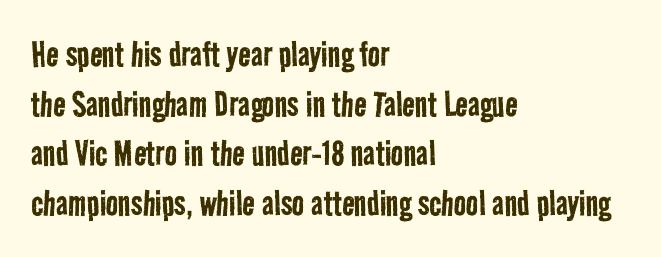
The image shows 41 px regular-weight, condensed sans-serif type; set left-aligned, line spacing 1.21x, normal letter spacing, not underlined; low stroke contrast and a medium x-height.
